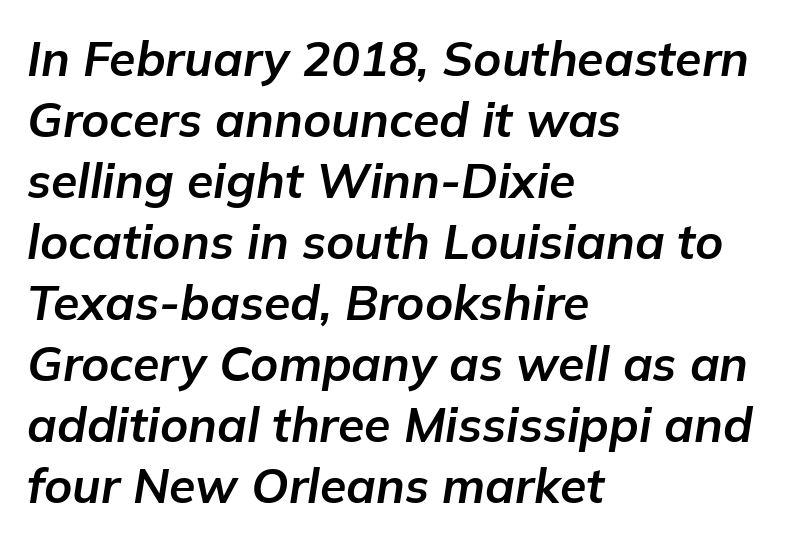
This is heavy type, rendered in bold. The gaps between neighbouring characters are ordinary and unremarkable. Slanted lettering throughout. How would I describe the line gaps? Plain and ordinary. Teacher's note: observe the even left margin — that is flush-left alignment. Looks like regular typesetting: each glyph gets only the width it needs.
